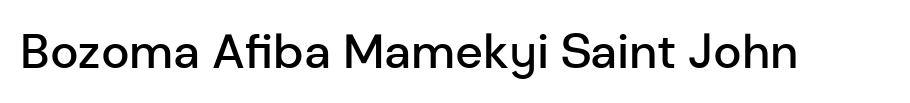
Q: Is the text bold? A: Semi-bold.
Q: Is the text italic (slanted)? A: No, it is upright.
Q: Is the typeface a serif or a sans-serif typeface? A: Sans-serif.
Q: Is the text underlined? A: No.
Q: Is the spacing between letters normal or unusually wide? A: Normal.
Q: Width (condensed, normal, or wide)? A: Normal.
Q: Stroke contrast? A: Low.
Q: x-height? A: Medium.
Q: Monospaced? A: No.
